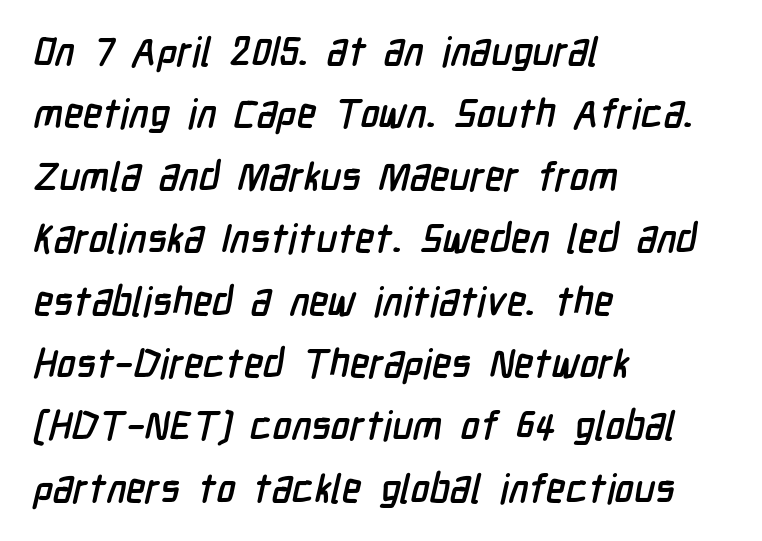
The image shows 40 px condensed sans-serif type; set left-aligned, normal line spacing (1.56x), normal letter spacing, not underlined; low stroke contrast and a medium x-height.
